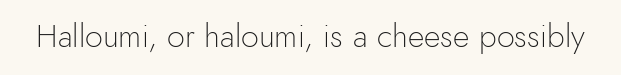
The image shows 32 px light sans-serif type, upright; set normal letter spacing, not underlined; a small x-height.
